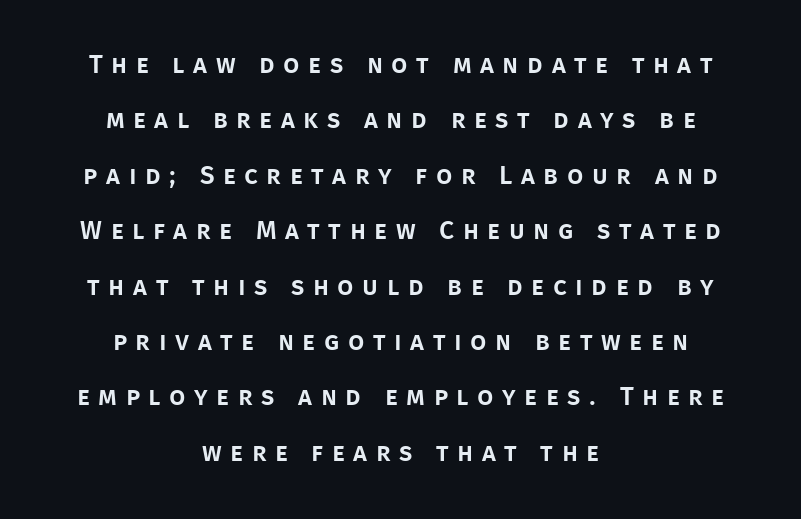
The image shows 26 px text type, upright; set centered, loose line spacing (2.13x), unusually wide letter spacing (+0.33 em), not underlined.
